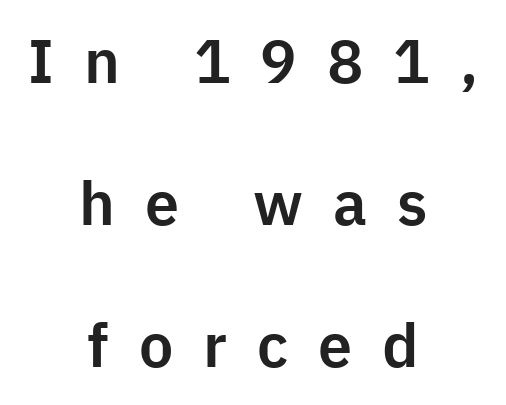
{"serif": "no", "italic": "no", "width": "normal", "stroke_contrast": "low", "x_height": "medium", "monospaced": "no", "underline": "no", "align": "center", "line_spacing": "loose", "line_spacing_ratio": 2.33, "letter_spacing": "wide", "letter_spacing_em": 0.49, "glyph_px": 61}
